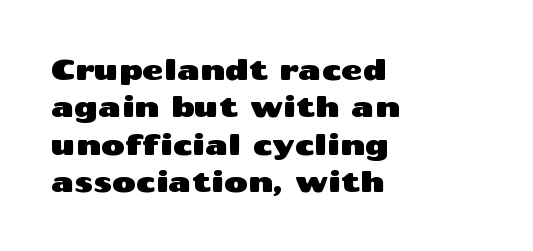
{"serif": "no", "italic": "no", "width": "wide", "stroke_contrast": "medium", "x_height": "medium", "monospaced": "no", "underline": "no", "align": "left", "line_spacing": "normal", "line_spacing_ratio": 1.29, "letter_spacing": "normal", "letter_spacing_em": 0.0, "glyph_px": 29}
